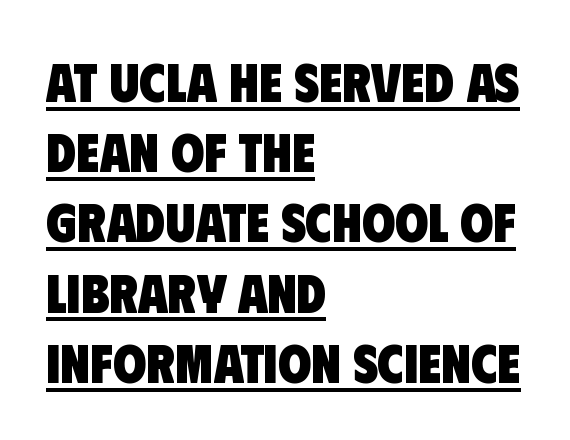
This sample has the flowing, uneven cadence of proportional lettering. Summary of vertical rhythm: regular, with standard interline spacing. The passage shown is typeset with a sans-serif family. The lines are quadded left.
